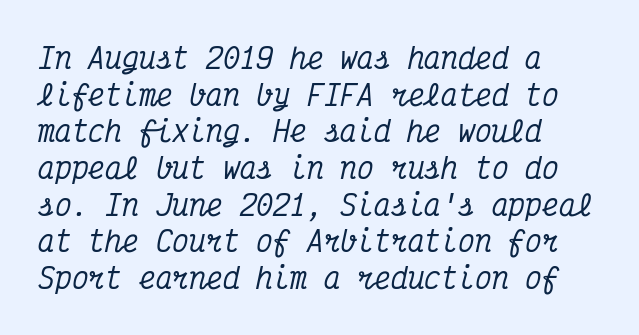
{"serif": "yes", "italic": "yes", "lean": "right", "slant_degrees": 12, "width": "condensed", "stroke_contrast": "medium", "x_height": "medium", "monospaced": "yes", "underline": "no", "align": "left", "line_spacing": "normal", "line_spacing_ratio": 1.31, "letter_spacing": "normal", "letter_spacing_em": 0.0, "glyph_px": 28}
